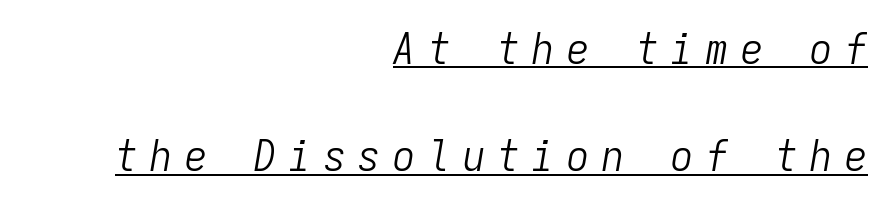
The image shows 44 px light, condensed type, italic (leaning right), monospaced; set right-aligned, loose line spacing (2.44x), unusually wide letter spacing (+0.29 em), underlined; low stroke contrast and a medium x-height.
